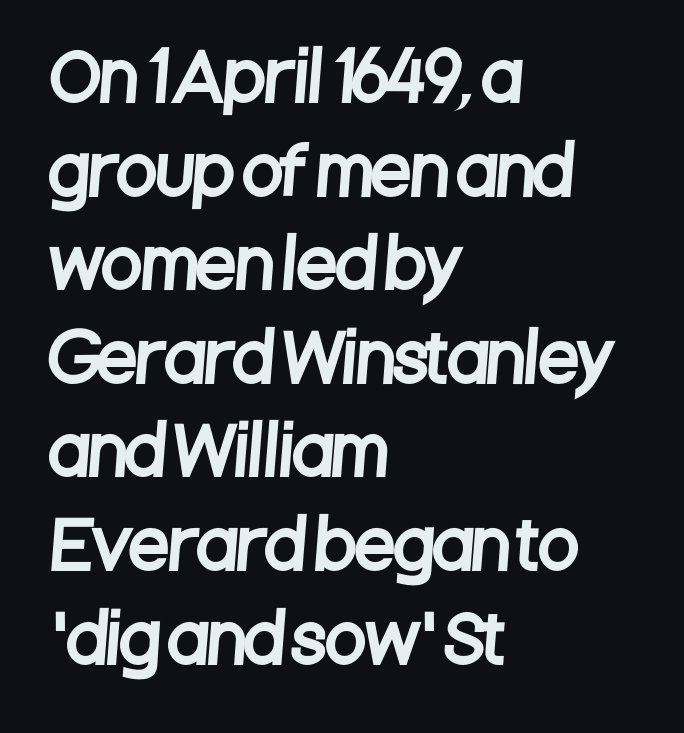
The image shows 65 px condensed sans-serif type; set left-aligned, normal line spacing (1.44x), normal letter spacing, not underlined; low stroke contrast and a large x-height.
